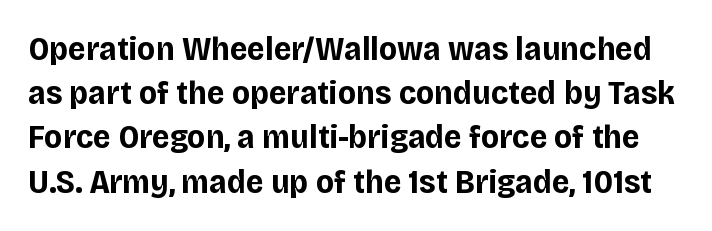
The image shows 34 px bold sans-serif type, upright; set normal line spacing (1.3x), normal letter spacing, not underlined; low stroke contrast and a large x-height.
